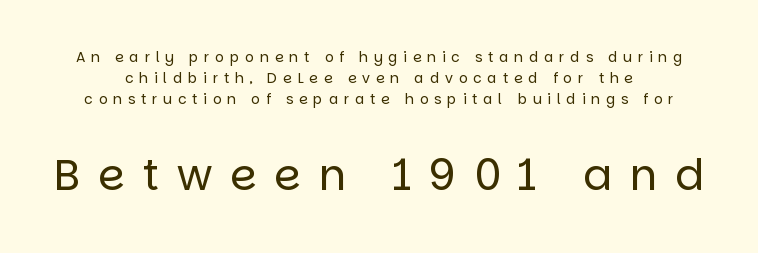
The image shows 43 px regular-weight sans-serif type, upright; set normal line spacing (1.49x), unusually wide letter spacing (+0.41 em), not underlined; the second (bottom) block is 3.07x larger; low stroke contrast and a large x-height.
